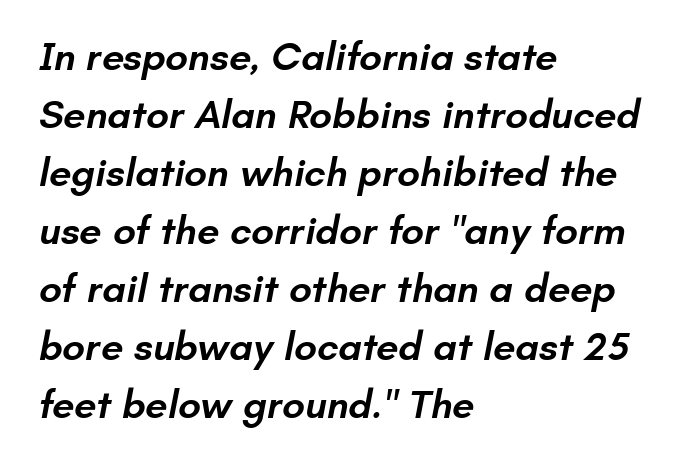
Q: Is the text bold? A: Semi-bold.
Q: Is the typeface a serif or a sans-serif typeface? A: Sans-serif.
Q: Is the text underlined? A: No.
Q: How is the paragraph aligned? A: Left-aligned.
Q: Is the spacing between letters normal or unusually wide? A: Normal.
Q: Is the spacing between lines tight, normal or loose? A: Normal.
Q: Width (condensed, normal, or wide)? A: Normal.
Q: Stroke contrast? A: Low.
Q: x-height? A: Small.
Q: Monospaced? A: No.
